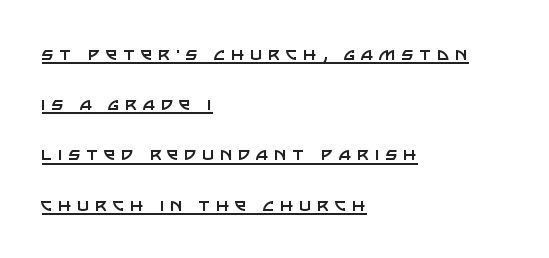
Q: Is the text bold? A: No.
Q: Is the text italic (slanted)? A: No, it is upright.
Q: Is the text underlined? A: Yes.
Q: How is the paragraph aligned? A: Left-aligned.
Q: Is the spacing between letters normal or unusually wide? A: Unusually wide.
Q: Is the spacing between lines tight, normal or loose? A: Loose.
